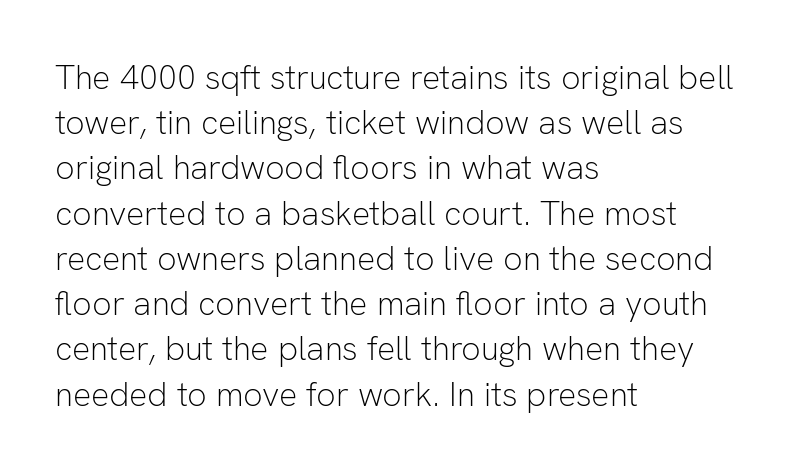
Quick note: interline space is typical. Layout note: lines flush left. The characters are drawn with everyday or finer stroke widths. Think of a printed novel: that variable character pitch is what you see here. You could call the tracking neutral — neither tight nor loose.
